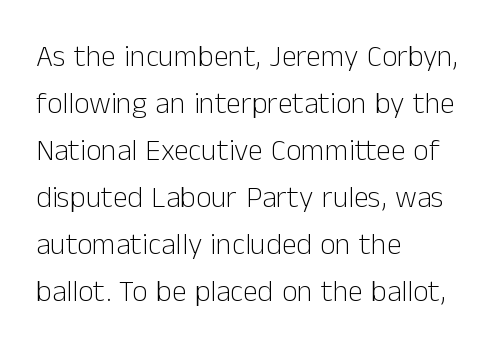
A roman cut, with each character standing at attention. Here the designer chose a conventional face with non-uniform glyph widths. Plain, unruled lines of type. The block of text has a typical density, with ordinary space between rows. The face used here is a sans, in the tradition of grotesques and geometrics. Line starts are locked; line ends wander.
